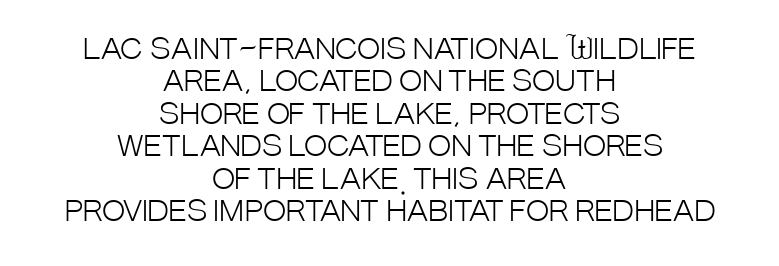
Q: Is the text bold? A: No.
Q: Is the text italic (slanted)? A: No, it is upright.
Q: Is the typeface a serif or a sans-serif typeface? A: Sans-serif.
Q: Is the text underlined? A: No.
Q: How is the paragraph aligned? A: Centered.
Q: Is the spacing between letters normal or unusually wide? A: Normal.
Q: Width (condensed, normal, or wide)? A: Condensed.
Q: Stroke contrast? A: Low.
Q: x-height? A: Large.
Q: Monospaced? A: No.
